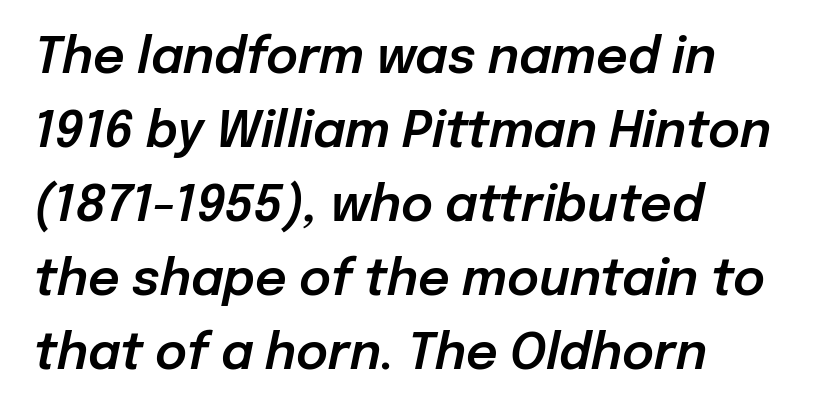
The image shows 49 px text type, italic (leaning right); set left-aligned, normal line spacing (1.51x), normal letter spacing, not underlined; low stroke contrast and a medium x-height.
